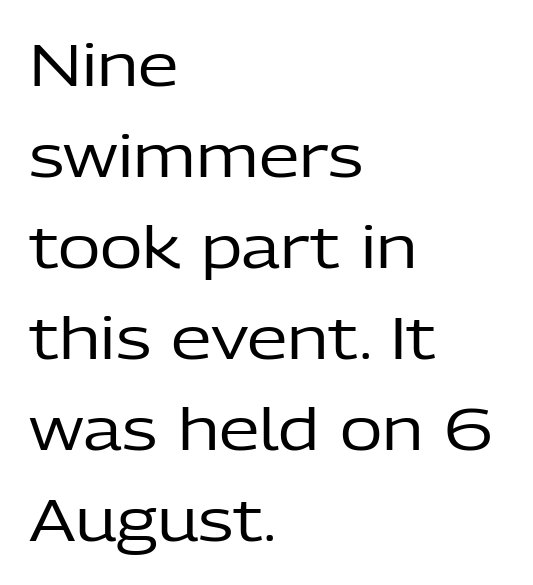
Character widths vary here, with narrow letters taking less room than wide ones. Descenders hang freely into open space. Tracking value appears to be zero — textbook default spacing. The designer went with a sans here, leaving each stem footless. In terms of leading, this rendering sits right in the middle.
